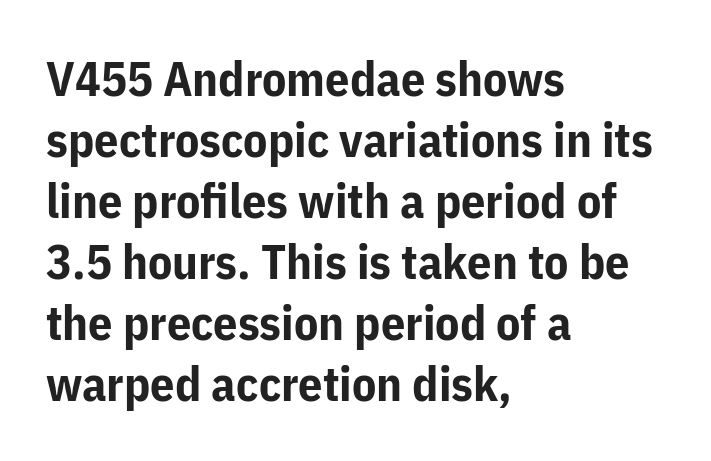
{"serif": "no", "italic": "no", "bold": "yes", "weight": "bold", "width": "normal", "stroke_contrast": "low", "x_height": "medium", "monospaced": "no", "underline": "no", "align": "left", "line_spacing": "normal", "line_spacing_ratio": 1.27, "letter_spacing": "normal", "letter_spacing_em": 0.0, "glyph_px": 48}
